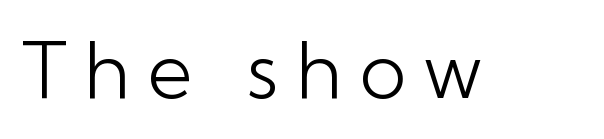
{"serif": "no", "italic": "no", "bold": "no", "weight": "light", "width": "normal", "stroke_contrast": "low", "x_height": "medium", "monospaced": "no", "underline": "no", "letter_spacing": "wide", "letter_spacing_em": 0.22, "glyph_px": 78}
